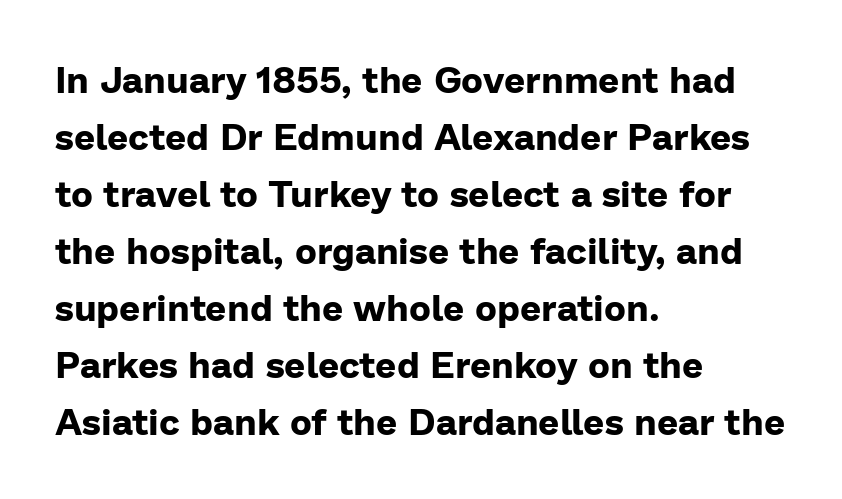
Q: Is the text bold? A: Yes.
Q: Is the text italic (slanted)? A: No, it is upright.
Q: Is the typeface a serif or a sans-serif typeface? A: Sans-serif.
Q: Is the text underlined? A: No.
Q: How is the paragraph aligned? A: Left-aligned.
Q: Is the spacing between letters normal or unusually wide? A: Normal.
Q: Is the spacing between lines tight, normal or loose? A: Normal.
Q: Width (condensed, normal, or wide)? A: Normal.
Q: Stroke contrast? A: Low.
Q: x-height? A: Medium.
Q: Monospaced? A: No.
